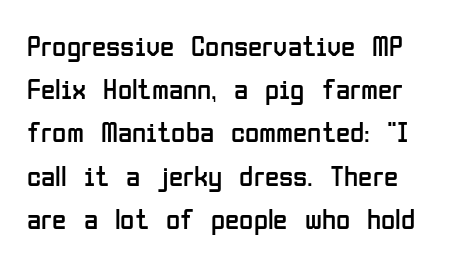
The image shows 29 px regular-weight, condensed sans-serif type, upright; set left-aligned, normal line spacing (1.49x), normal letter spacing, not underlined; low stroke contrast and a medium x-height.
